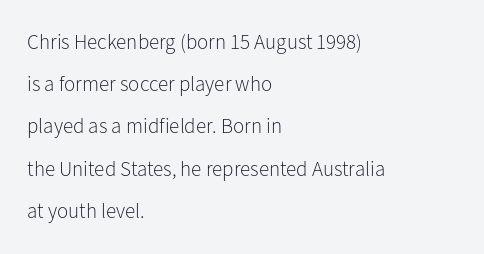
Stem width sits at or under what a default text font uses. Baseline-to-baseline distance is far greater than the letter height. Rendered with straight, roman letterforms. Descender tails drop into unmarked territory. If you drew a ruler down the left edge, every line would touch it. Letter spacing: default.
